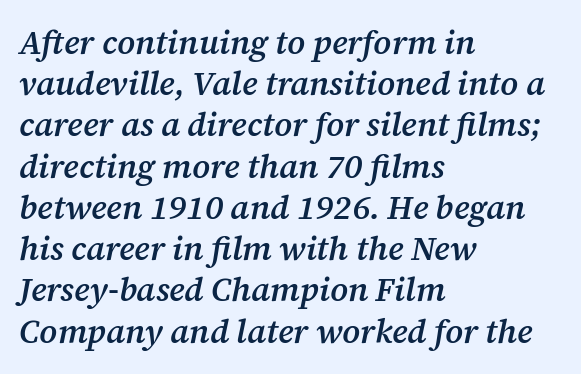
The image shows 33 px semibold serif type, italic (leaning right); set left-aligned, normal line spacing (1.25x), normal letter spacing, not underlined; medium stroke contrast and a medium x-height.
